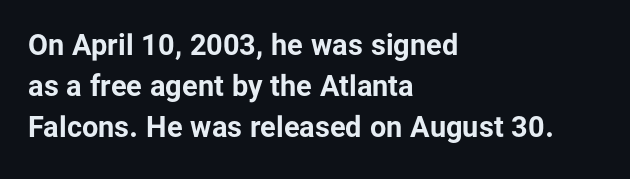
{"serif": "no", "italic": "no", "bold": "yes", "weight": "bold", "width": "normal", "stroke_contrast": "low", "x_height": "medium", "monospaced": "no", "underline": "no", "align": "left", "line_spacing": "normal", "line_spacing_ratio": 1.42, "letter_spacing": "normal", "letter_spacing_em": 0.0, "glyph_px": 29}
